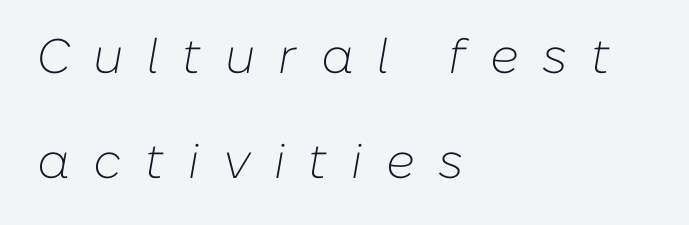
The image shows 49 px light type, italic (leaning right); set left-aligned, loose line spacing (2.14x), unusually wide letter spacing (+0.48 em), not underlined; low stroke contrast and a medium x-height.
